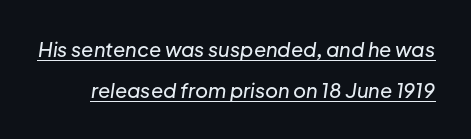
{"italic": "yes", "lean": "right", "slant_degrees": 8, "underline": "yes", "line_spacing": "loose", "line_spacing_ratio": 2.05, "letter_spacing": "normal", "letter_spacing_em": 0.0, "glyph_px": 20}
